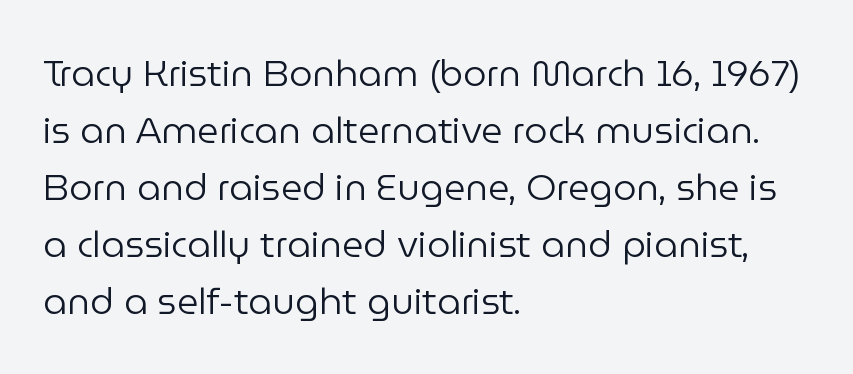
Q: Is the text bold? A: No.
Q: Is the text italic (slanted)? A: No, it is upright.
Q: Is the typeface a serif or a sans-serif typeface? A: Sans-serif.
Q: Is the text underlined? A: No.
Q: How is the paragraph aligned? A: Left-aligned.
Q: Is the spacing between letters normal or unusually wide? A: Normal.
Q: Is the spacing between lines tight, normal or loose? A: Normal.
Q: Width (condensed, normal, or wide)? A: Normal.
Q: Stroke contrast? A: Low.
Q: x-height? A: Medium.
Q: Monospaced? A: No.
